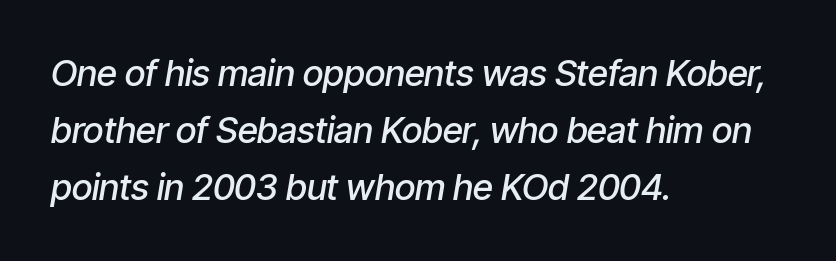
Varying glyph widths throughout — classic text-font behaviour. Style check: oblique. The passage shown stacks its lines at a standard gap. Quick note: underline off. You could call the tracking neutral — neither tight nor loose. Casual observation: everything's shoved over to the left.
